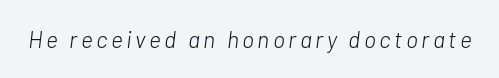
Q: Is the text bold? A: No.
Q: Is the text italic (slanted)? A: Yes, it leans right by about 7 degrees.
Q: Is the text underlined? A: No.
